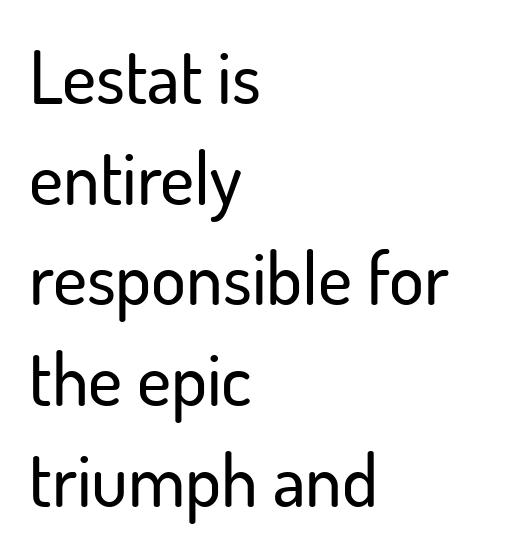
Character widths vary here, with narrow letters taking less room than wide ones. Students, note that the glyphs here touch the page at normal intervals. Line beginnings align vertically; line endings do not. The rows are spaced the way most documents space them.
